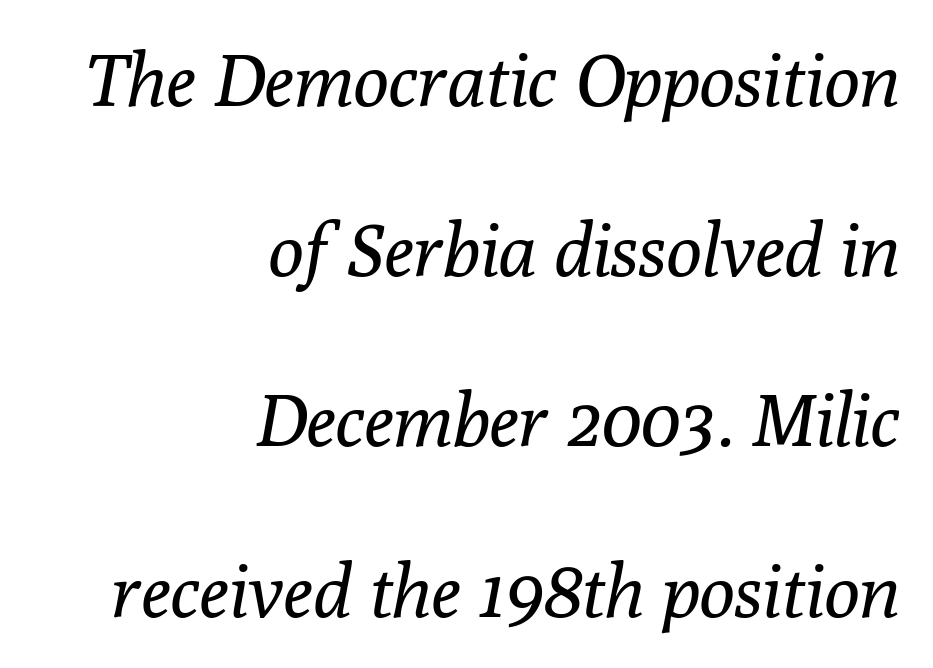
{"serif": "yes", "italic": "yes", "lean": "right", "slant_degrees": 10, "bold": "no", "weight": "regular", "width": "normal", "stroke_contrast": "low", "x_height": "medium", "monospaced": "no", "underline": "no", "align": "right", "line_spacing": "loose", "line_spacing_ratio": 2.3, "letter_spacing": "normal", "letter_spacing_em": 0.0, "glyph_px": 74}
